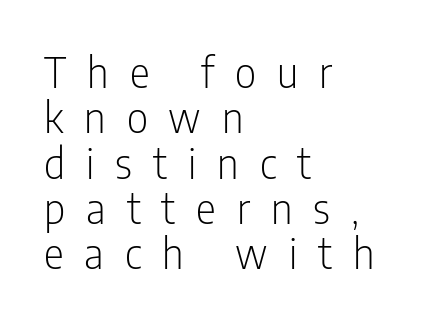
The image shows 42 px light, condensed sans-serif type, upright; set left-aligned, tight line spacing (1.08x), unusually wide letter spacing (+0.5 em), not underlined; low stroke contrast and a medium x-height.
